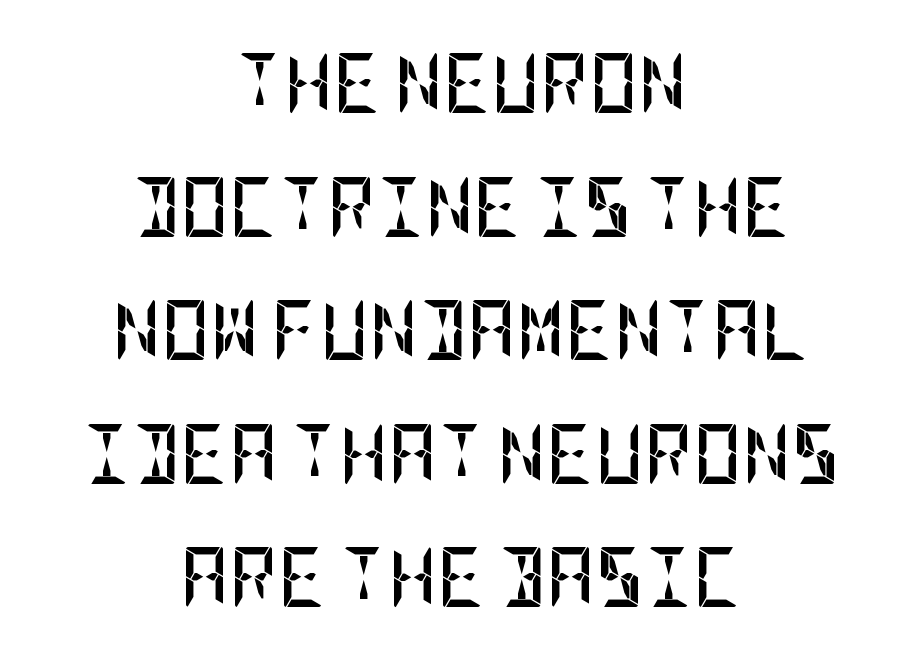
The text block is weighted toward neither margin, spreading evenly from the middle. The line texture is even and compact thanks to regular tracking. Caption: bold face, heavy strokes. Anything drawn beneath the words? Only blank space.
